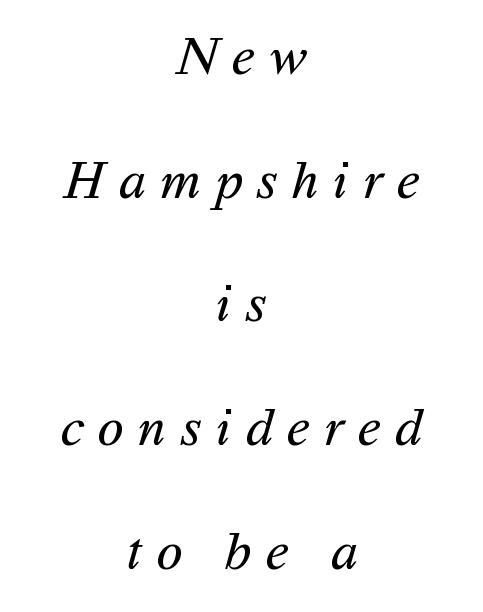
Q: Is the text bold? A: No.
Q: Is the typeface a serif or a sans-serif typeface? A: Sans-serif.
Q: Is the text underlined? A: No.
Q: How is the paragraph aligned? A: Centered.
Q: Is the spacing between letters normal or unusually wide? A: Unusually wide.
Q: Is the spacing between lines tight, normal or loose? A: Loose.
Q: Width (condensed, normal, or wide)? A: Normal.
Q: Stroke contrast? A: Medium.
Q: x-height? A: Medium.
Q: Monospaced? A: No.
